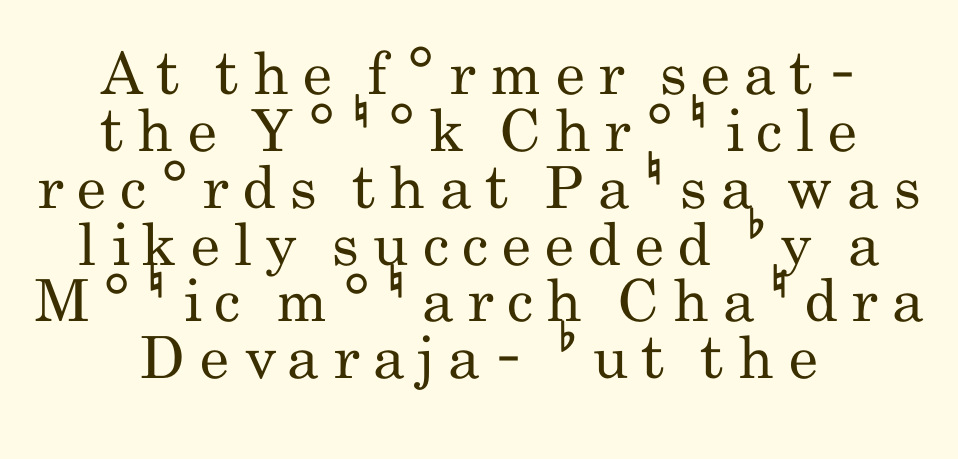
{"serif": "no", "italic": "no", "bold": "no", "weight": "regular", "width": "condensed", "stroke_contrast": "low", "x_height": "small", "monospaced": "no", "underline": "no", "align": "center", "line_spacing": "tight", "line_spacing_ratio": 0.98, "letter_spacing": "wide", "letter_spacing_em": 0.24, "glyph_px": 58}
